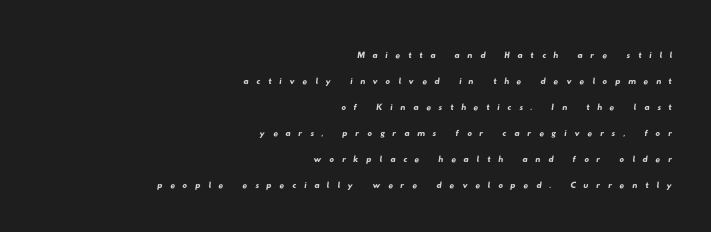
Q: Is the text underlined? A: No.
Q: How is the paragraph aligned? A: Right-aligned.
Q: Is the spacing between letters normal or unusually wide? A: Unusually wide.
Q: Is the spacing between lines tight, normal or loose? A: Tight.
